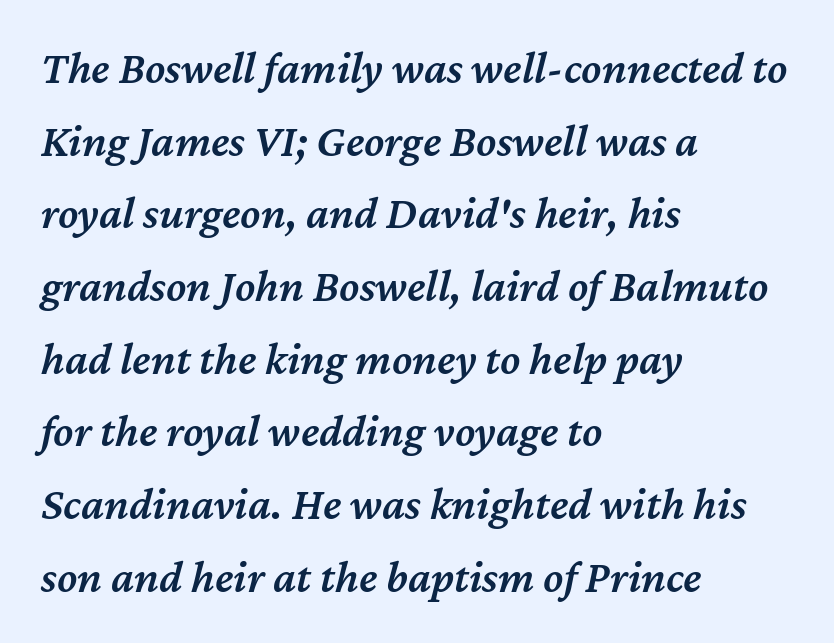
Which margin do the lines hug? The left one — the right edge is uneven. Observe the ordinary spacing: letters are neighbours, not strangers. Each letter keeps its own natural width here, so spacing adapts to shape. Students, observe: this is what conventionally led text looks like. Descender tails drop into unmarked territory. The characters look somewhat weighty, a semibold short of true bold.
